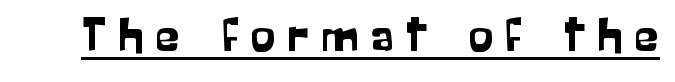
The image shows 49 px sans-serif type, upright; set unusually wide letter spacing (+0.26 em), underlined; low stroke contrast and a medium x-height.
